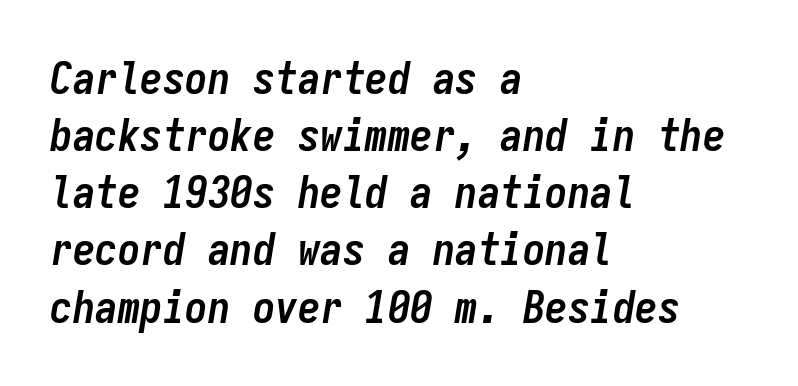
Q: Is the text bold? A: Yes.
Q: Is the text italic (slanted)? A: Yes, it leans right by about 9 degrees.
Q: Is the text underlined? A: No.
Q: How is the paragraph aligned? A: Left-aligned.
Q: Is the spacing between letters normal or unusually wide? A: Normal.
Q: Is the spacing between lines tight, normal or loose? A: Normal.
Q: Width (condensed, normal, or wide)? A: Condensed.
Q: Stroke contrast? A: Low.
Q: x-height? A: Medium.
Q: Monospaced? A: Yes.
